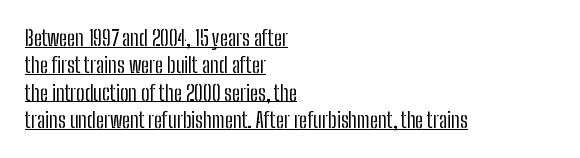
Q: Is the text bold? A: No.
Q: Is the text italic (slanted)? A: No, it is upright.
Q: Is the text underlined? A: Yes.
Q: How is the paragraph aligned? A: Left-aligned.
Q: Is the spacing between letters normal or unusually wide? A: Normal.
Q: Is the spacing between lines tight, normal or loose? A: Normal.
